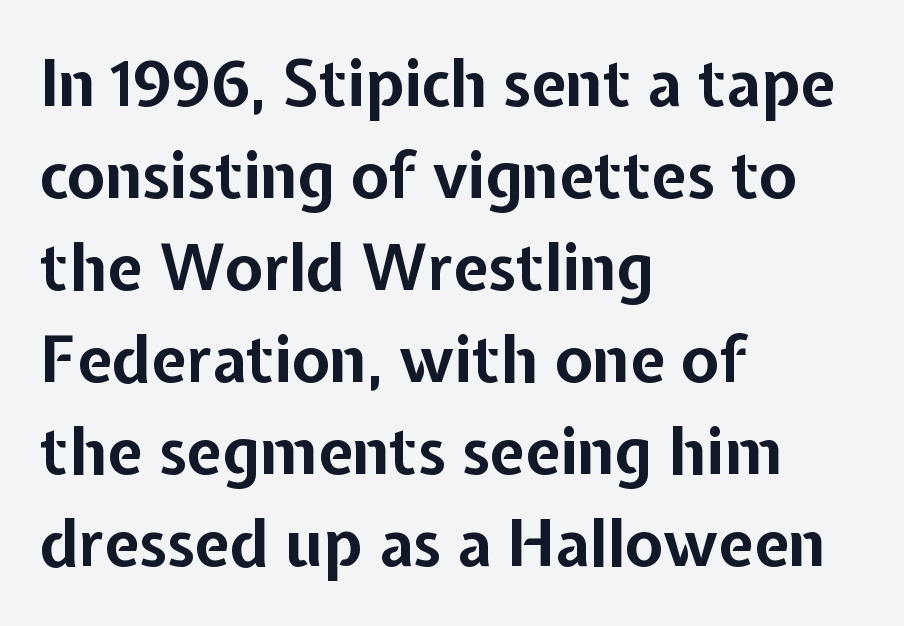
{"serif": "no", "italic": "no", "bold": "yes", "weight": "bold", "width": "normal", "stroke_contrast": "low", "x_height": "medium", "monospaced": "no", "underline": "no", "align": "left", "line_spacing": "normal", "line_spacing_ratio": 1.46, "letter_spacing": "normal", "letter_spacing_em": 0.0, "glyph_px": 63}
